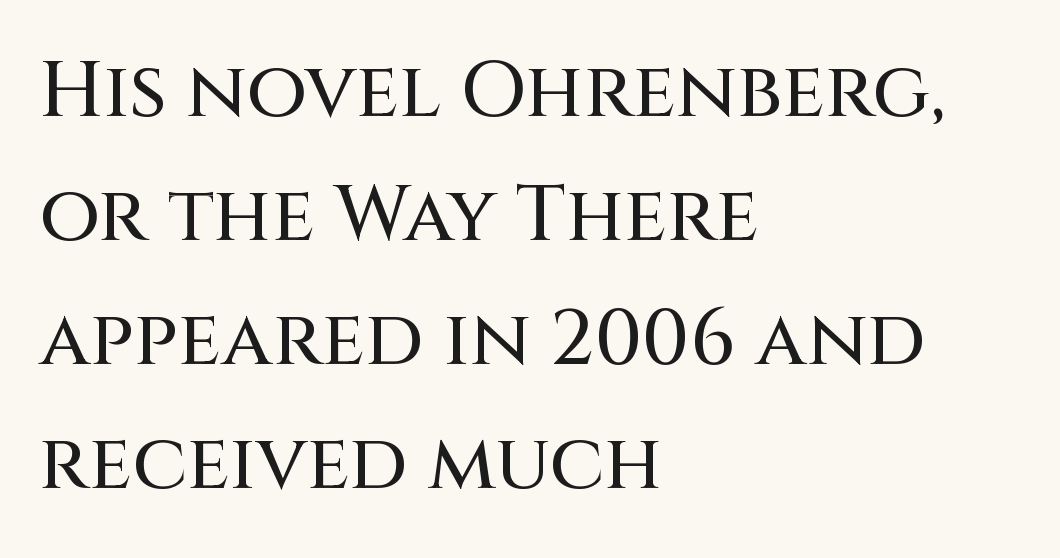
The image shows 78 px sans-serif type, upright; set left-aligned, normal line spacing (1.59x), normal letter spacing, not underlined; medium stroke contrast and a large x-height.
